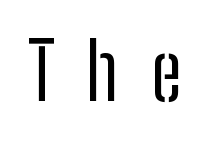
Q: Is the text bold? A: No.
Q: Is the text italic (slanted)? A: No, it is upright.
Q: Is the typeface a serif or a sans-serif typeface? A: Sans-serif.
Q: Is the text underlined? A: No.
Q: Is the spacing between letters normal or unusually wide? A: Unusually wide.
Q: Width (condensed, normal, or wide)? A: Condensed.
Q: Stroke contrast? A: Low.
Q: x-height? A: Medium.
Q: Monospaced? A: No.
